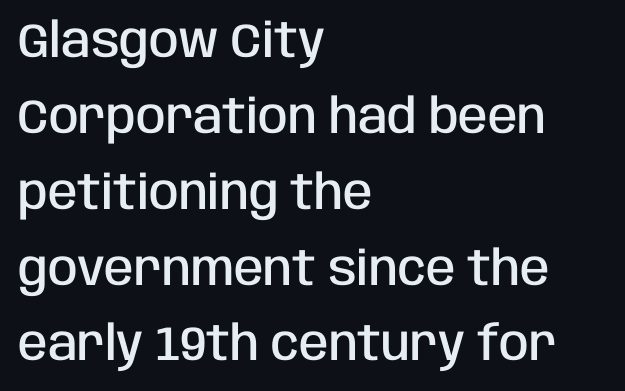
Q: Is the text bold? A: Semi-bold.
Q: Is the text italic (slanted)? A: No, it is upright.
Q: Is the typeface a serif or a sans-serif typeface? A: Sans-serif.
Q: Is the text underlined? A: No.
Q: How is the paragraph aligned? A: Left-aligned.
Q: Is the spacing between letters normal or unusually wide? A: Normal.
Q: Is the spacing between lines tight, normal or loose? A: Normal.
Q: Width (condensed, normal, or wide)? A: Condensed.
Q: Stroke contrast? A: Low.
Q: x-height? A: Large.
Q: Monospaced? A: No.
